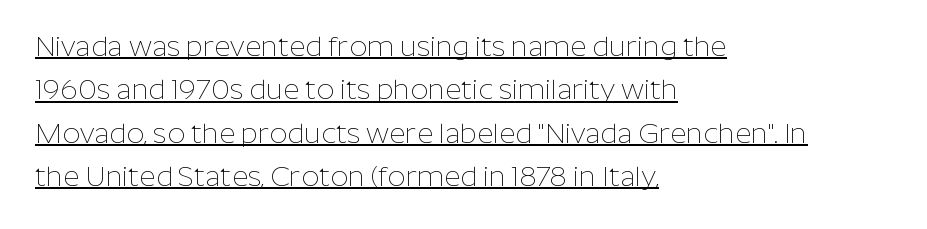
{"serif": "no", "italic": "no", "bold": "no", "weight": "thin", "width": "normal", "stroke_contrast": "low", "x_height": "medium", "monospaced": "no", "underline": "yes", "align": "left", "line_spacing": "normal", "line_spacing_ratio": 1.55, "letter_spacing": "normal", "letter_spacing_em": 0.0, "glyph_px": 28}
